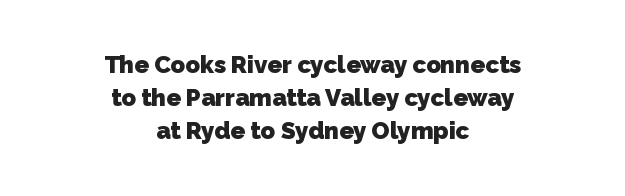
Q: Is the text bold? A: Yes.
Q: Is the text underlined? A: No.
Q: How is the paragraph aligned? A: Centered.
Q: Is the spacing between letters normal or unusually wide? A: Normal.
Q: Is the spacing between lines tight, normal or loose? A: Normal.
